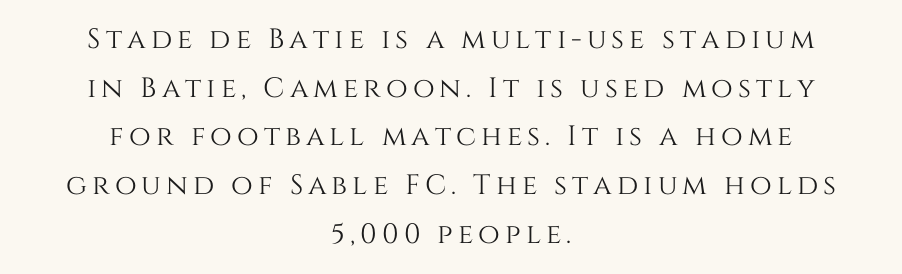
Q: Is the text italic (slanted)? A: No, it is upright.
Q: Is the text underlined? A: No.
Q: How is the paragraph aligned? A: Centered.
Q: Width (condensed, normal, or wide)? A: Normal.
Q: Stroke contrast? A: Medium.
Q: x-height? A: Large.
Q: Monospaced? A: No.
